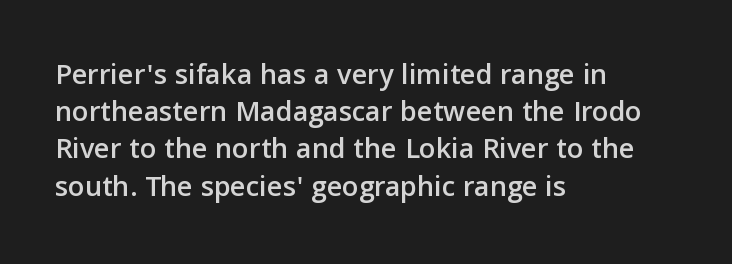
Q: Is the text italic (slanted)? A: No, it is upright.
Q: Is the typeface a serif or a sans-serif typeface? A: Sans-serif.
Q: Is the text underlined? A: No.
Q: How is the paragraph aligned? A: Left-aligned.
Q: Is the spacing between letters normal or unusually wide? A: Normal.
Q: Width (condensed, normal, or wide)? A: Normal.
Q: Stroke contrast? A: Low.
Q: x-height? A: Medium.
Q: Monospaced? A: No.
